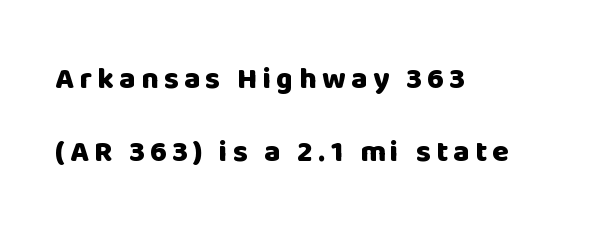
{"serif": "no", "italic": "no", "bold": "yes", "weight": "heavy", "width": "normal", "stroke_contrast": "low", "x_height": "large", "monospaced": "no", "underline": "no", "align": "left", "line_spacing": "loose", "line_spacing_ratio": 2.44, "glyph_px": 30}
